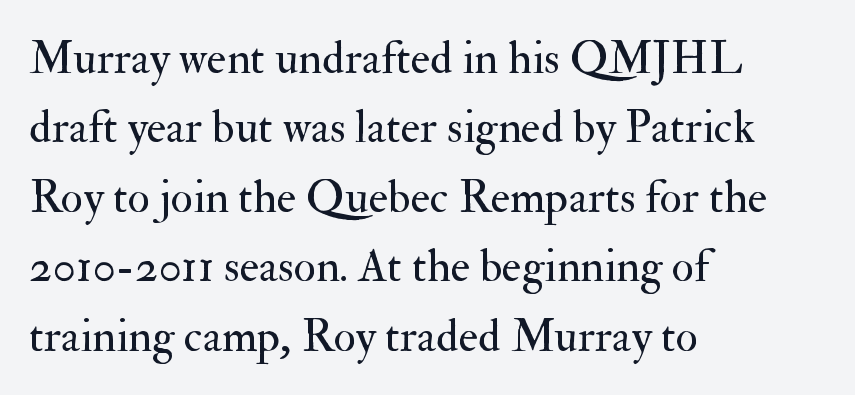
{"serif": "yes", "italic": "no", "bold": "no", "weight": "regular", "width": "normal", "stroke_contrast": "medium", "x_height": "small", "monospaced": "no", "underline": "no", "align": "left", "line_spacing": "normal", "line_spacing_ratio": 1.51, "letter_spacing": "normal", "letter_spacing_em": 0.0, "glyph_px": 46}
